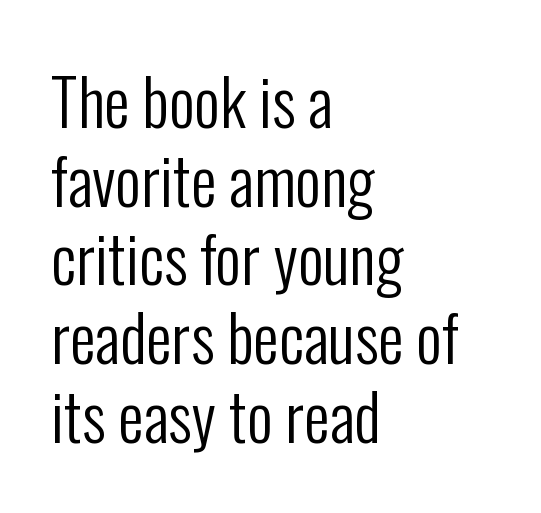
Q: Is the text bold? A: No.
Q: Is the text italic (slanted)? A: No, it is upright.
Q: Is the typeface a serif or a sans-serif typeface? A: Sans-serif.
Q: Is the text underlined? A: No.
Q: How is the paragraph aligned? A: Left-aligned.
Q: Is the spacing between letters normal or unusually wide? A: Normal.
Q: Width (condensed, normal, or wide)? A: Condensed.
Q: Stroke contrast? A: Low.
Q: x-height? A: Medium.
Q: Monospaced? A: No.
